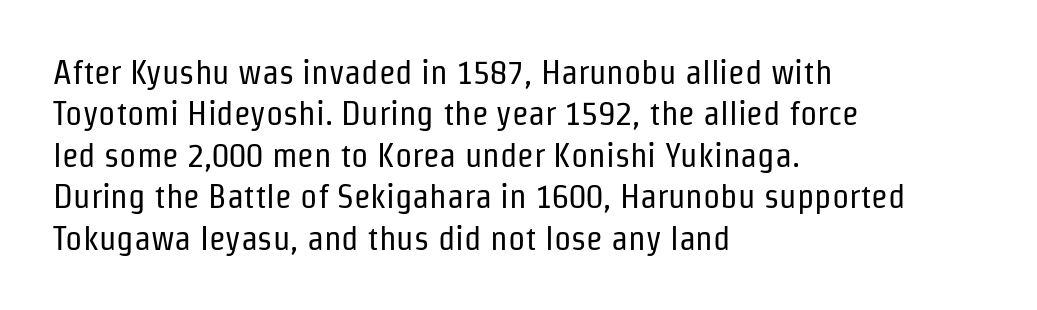
The space beneath each line is pristine and unruled. The font's upright variant was chosen for this text. All the whitespace from short lines collects on the right. No chunkiness to these letters — they're not bold.
